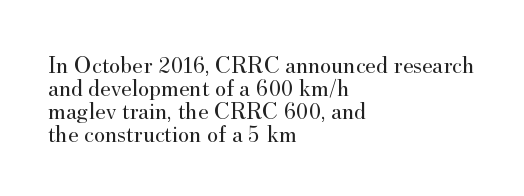
The passage shown is not underscored anywhere. Leftover space on each line is placed entirely after the last word. The axis of the letterforms is exactly vertical. The space between consecutive lines is stingy.
